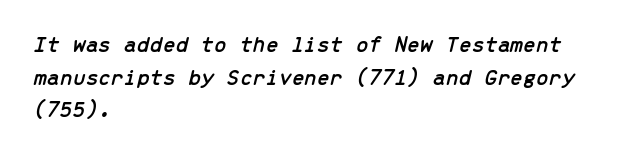
Q: Is the text italic (slanted)? A: Yes, it leans right by about 13 degrees.
Q: Is the text underlined? A: No.
Q: How is the paragraph aligned? A: Left-aligned.
Q: Is the spacing between letters normal or unusually wide? A: Normal.
Q: Is the spacing between lines tight, normal or loose? A: Normal.
